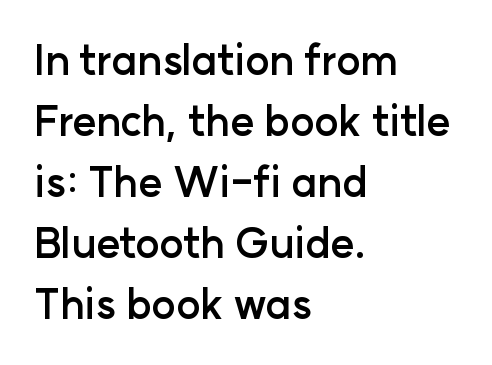
These lines are rendered in a variable-pitch font. Where is the straight margin? On the left. The gaps between neighbouring characters are ordinary and unremarkable. This is roman type, the default non-slanted kind. No word sits above an underline. Nothing sits at the stroke ends, so this counts as sans-serif.
